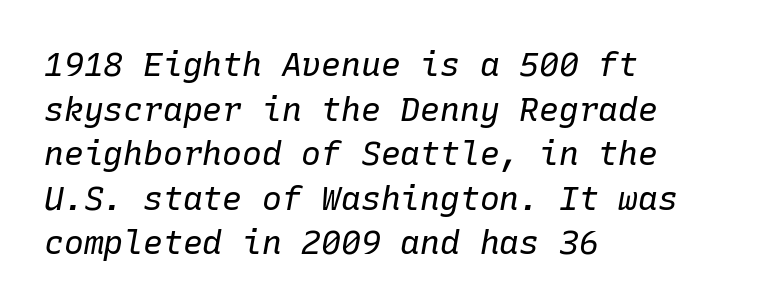
This rendering leaves character spacing at its baseline value. Regarding leading, the lines here are spaced in the standard way. Is this a fixed-width face? Yes — each glyph sits in an identical cell. Layout note: lines flush left. Each row of text sits above clean, open space.
